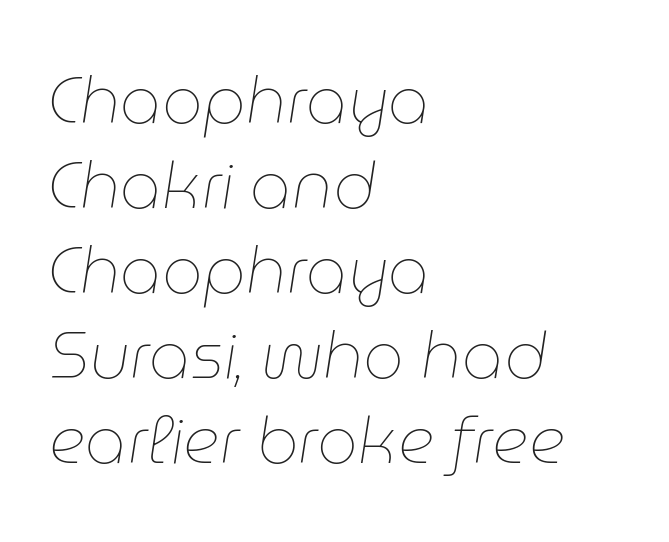
The image shows 64 px thin type, italic (leaning right); set left-aligned, normal line spacing (1.33x), normal letter spacing, not underlined; low stroke contrast and a medium x-height.
